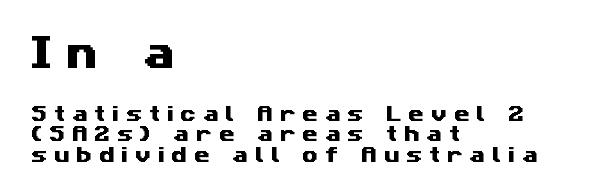
The image shows 36 px wide sans-serif type; set left-aligned, line spacing 1.16x, unusually wide letter spacing (+0.38 em), not underlined; the first (top) block is 2.0x larger; medium stroke contrast and a medium x-height.
